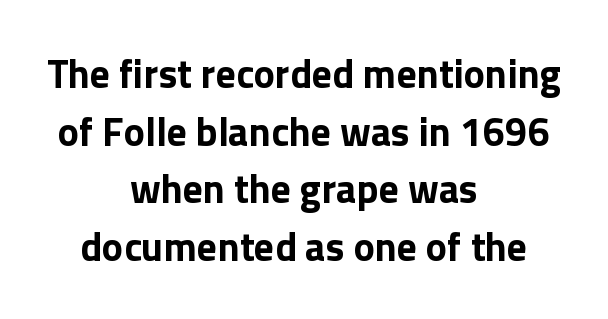
{"serif": "no", "italic": "no", "width": "normal", "stroke_contrast": "low", "x_height": "medium", "monospaced": "no", "underline": "no", "align": "center", "line_spacing": "normal", "line_spacing_ratio": 1.44, "letter_spacing": "normal", "letter_spacing_em": 0.0, "glyph_px": 40}
